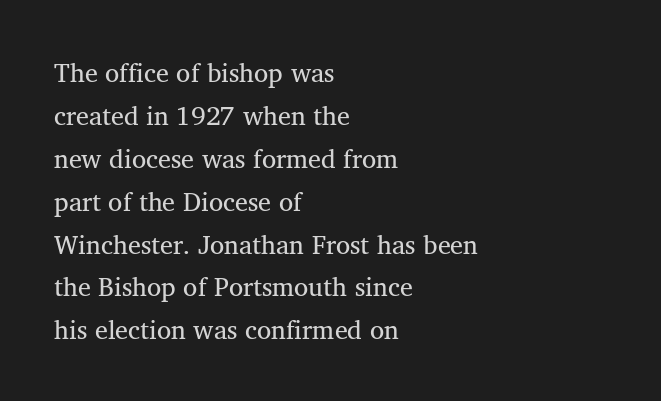
No letter is thick-stroked: the sample isn't bold. The specimen reads as upright at a glance. Compared with typical paragraphs, the rows here are spaced about the same. This rendering uses left alignment, leaving the right contour irregular. This rendering features lettering with no underline. In terms of letterspacing, this is plain default setting.
